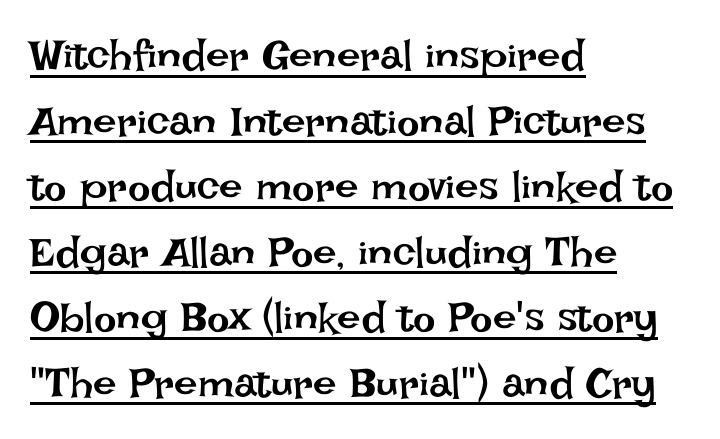
{"italic": "no", "bold": "no", "weight": "regular", "width": "normal", "stroke_contrast": "low", "x_height": "large", "monospaced": "no", "underline": "yes", "align": "left", "line_spacing": "normal", "line_spacing_ratio": 1.56, "letter_spacing": "normal", "letter_spacing_em": 0.0, "glyph_px": 42}
